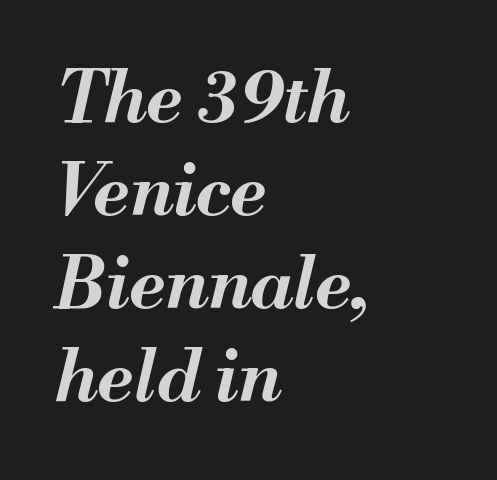
Looks like regular typesetting: each glyph gets only the width it needs. No word sits above an underline. The compositor pushed each line to the left boundary. Default kerning and tracking; the words read as compact shapes. What weight is shown? A full bold with thick strokes.
